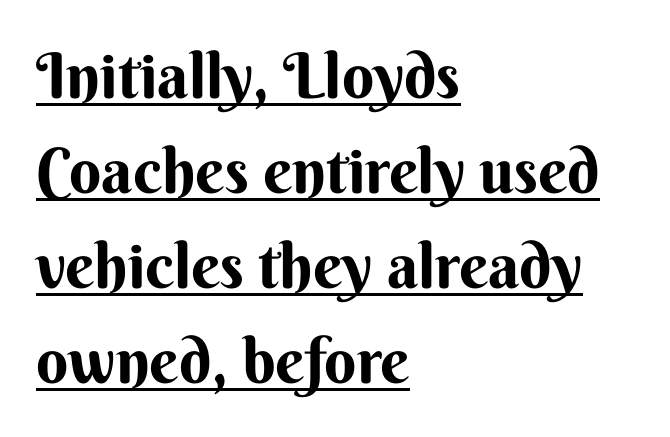
Q: Is the text bold? A: Yes.
Q: Is the text italic (slanted)? A: No, it is upright.
Q: Is the typeface a serif or a sans-serif typeface? A: Sans-serif.
Q: Is the text underlined? A: Yes.
Q: How is the paragraph aligned? A: Left-aligned.
Q: Is the spacing between letters normal or unusually wide? A: Normal.
Q: Is the spacing between lines tight, normal or loose? A: Normal.
Q: Width (condensed, normal, or wide)? A: Normal.
Q: Stroke contrast? A: Medium.
Q: x-height? A: Small.
Q: Monospaced? A: No.
